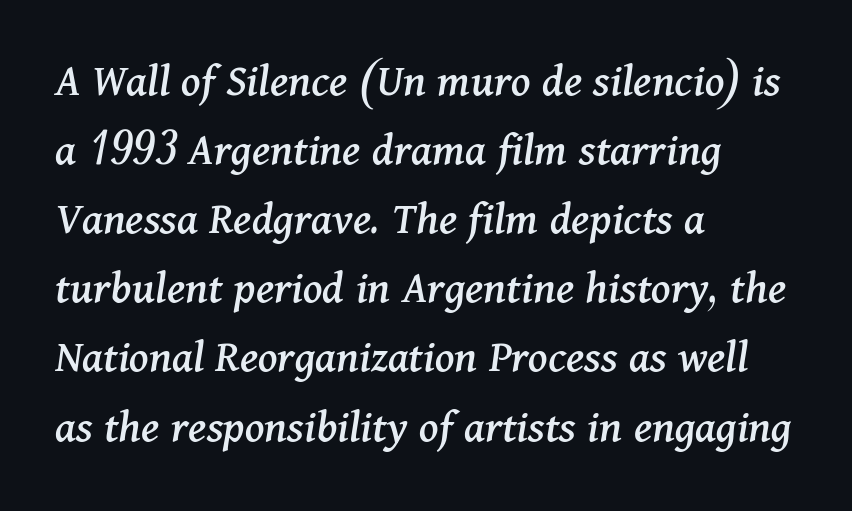
{"serif": "yes", "italic": "yes", "lean": "right", "slant_degrees": 11, "width": "normal", "stroke_contrast": "medium", "x_height": "medium", "monospaced": "no", "underline": "no", "align": "left", "line_spacing": "normal", "line_spacing_ratio": 1.44, "letter_spacing": "normal", "letter_spacing_em": 0.0, "glyph_px": 48}
